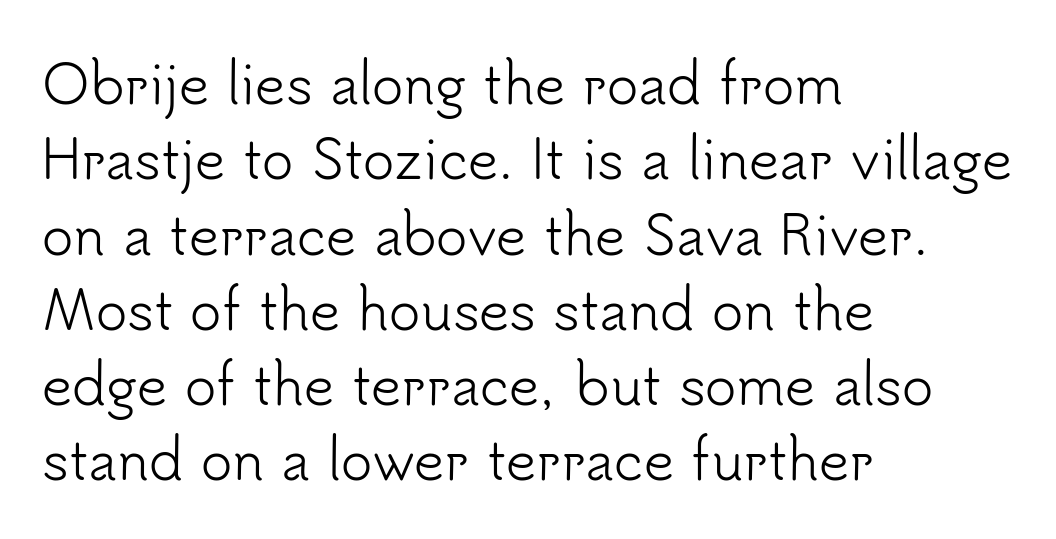
The image shows 53 px light sans-serif type, upright; set left-aligned, normal line spacing (1.42x), normal letter spacing, not underlined; low stroke contrast and a small x-height.
